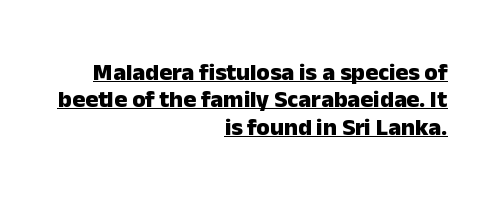
{"italic": "no", "bold": "yes", "underline": "yes", "align": "right", "line_spacing": "tight", "line_spacing_ratio": 1.14, "letter_spacing": "normal", "letter_spacing_em": 0.0, "glyph_px": 24}
